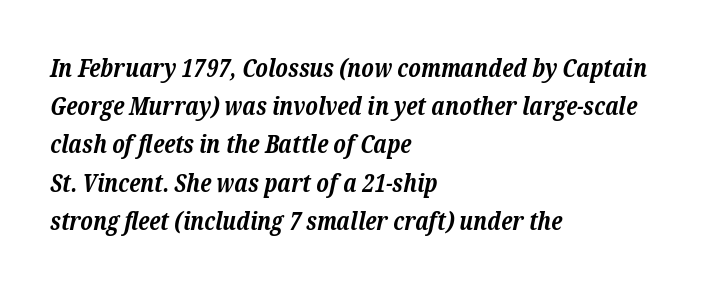
Q: Is the text bold? A: Yes.
Q: Is the text italic (slanted)? A: Yes, it leans right by about 12 degrees.
Q: Is the text underlined? A: No.
Q: How is the paragraph aligned? A: Left-aligned.
Q: Is the spacing between letters normal or unusually wide? A: Normal.
Q: Is the spacing between lines tight, normal or loose? A: Normal.
